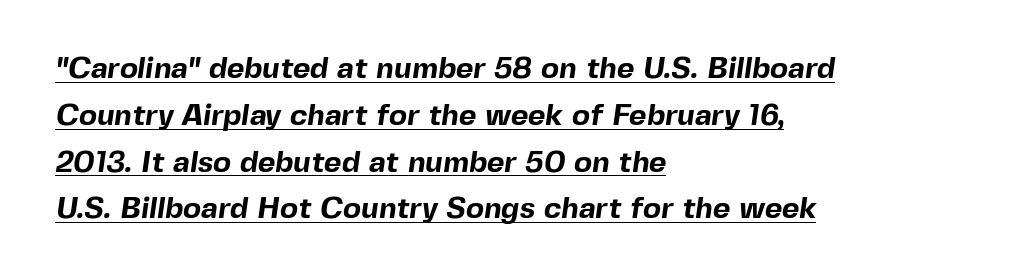
{"serif": "no", "bold": "yes", "weight": "bold", "width": "normal", "x_height": "medium", "monospaced": "no", "underline": "yes", "align": "left", "line_spacing": "normal", "line_spacing_ratio": 1.56, "letter_spacing": "normal", "letter_spacing_em": 0.0, "glyph_px": 30}
